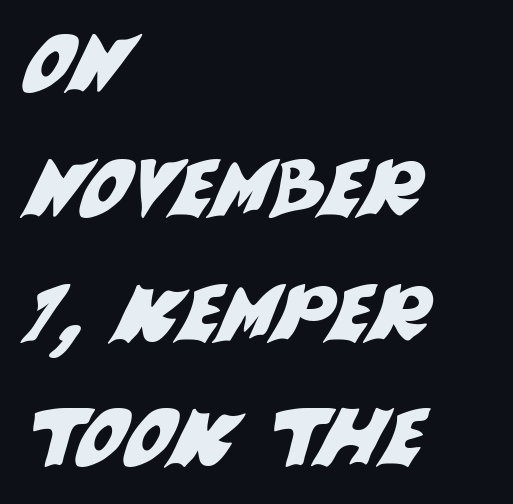
Q: Is the typeface a serif or a sans-serif typeface? A: Sans-serif.
Q: Is the text underlined? A: No.
Q: How is the paragraph aligned? A: Left-aligned.
Q: Is the spacing between letters normal or unusually wide? A: Normal.
Q: Is the spacing between lines tight, normal or loose? A: Normal.
Q: Width (condensed, normal, or wide)? A: Normal.
Q: Stroke contrast? A: Medium.
Q: x-height? A: Large.
Q: Monospaced? A: No.
